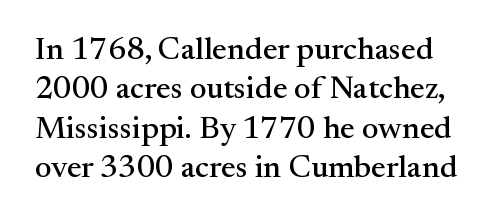
Q: Is the text italic (slanted)? A: No, it is upright.
Q: Is the typeface a serif or a sans-serif typeface? A: Serif.
Q: Is the text underlined? A: No.
Q: Is the spacing between letters normal or unusually wide? A: Normal.
Q: Width (condensed, normal, or wide)? A: Normal.
Q: Stroke contrast? A: Medium.
Q: x-height? A: Small.
Q: Monospaced? A: No.
